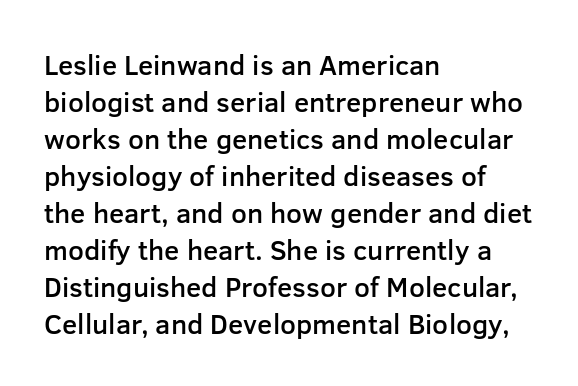
{"serif": "no", "italic": "no", "bold": "semi", "weight": "semibold", "width": "normal", "stroke_contrast": "low", "x_height": "medium", "monospaced": "no", "underline": "no", "align": "left", "line_spacing": "normal", "line_spacing_ratio": 1.32, "letter_spacing": "normal", "letter_spacing_em": 0.0, "glyph_px": 28}
